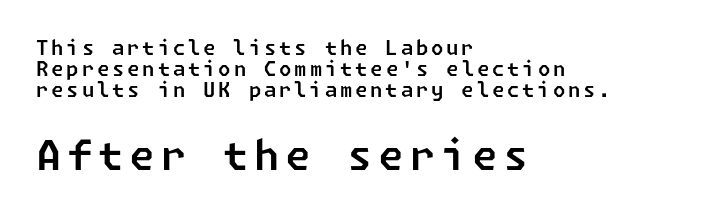
The image shows 41 px sans-serif type; set left-aligned, tight line spacing (1.04x), not underlined; the second (bottom) block is 2.05x larger; low stroke contrast and a medium x-height.
